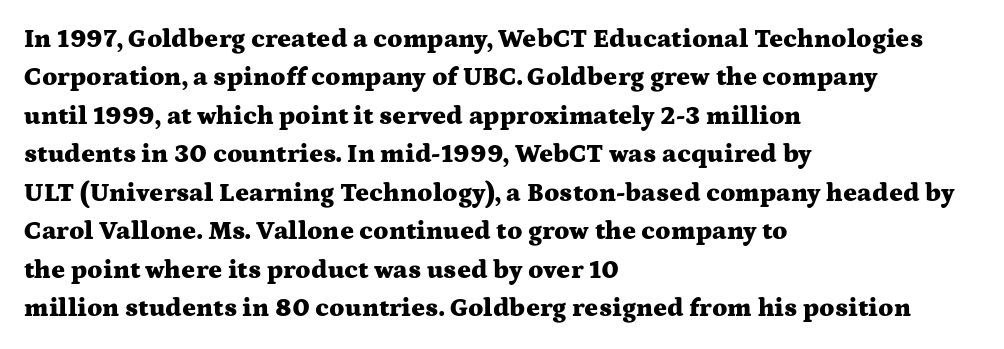
A typesetter would mark this as roman, not italic. Rule under the text: the space is simply empty. Layout note: lines flush left. The designer left line spacing at the default. What weight is shown? A full bold with thick strokes. This sample uses plain, unmodified letter spacing.
